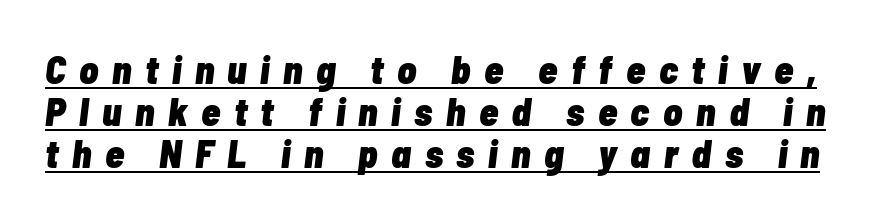
{"italic": "yes", "lean": "right", "slant_degrees": 7, "bold": "yes", "weight": "heavy", "width": "condensed", "stroke_contrast": "low", "x_height": "medium", "monospaced": "no", "underline": "yes", "line_spacing": "tight", "line_spacing_ratio": 1.08, "letter_spacing": "wide", "letter_spacing_em": 0.35, "glyph_px": 39}
